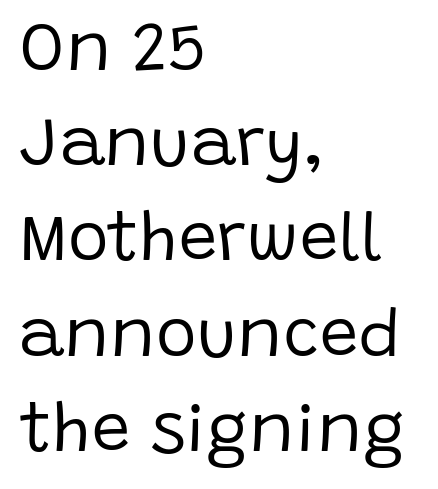
Between one letter and the next there's only the usual sliver of space. This rendering employs a face without finishing strokes, i.e., a sans-serif. This sample has the flowing, uneven cadence of proportional lettering. Anything drawn beneath the words? Only blank space. Is the type heavy? It reads as light-to-regular instead. Characters remain perfectly vertical along every line.
